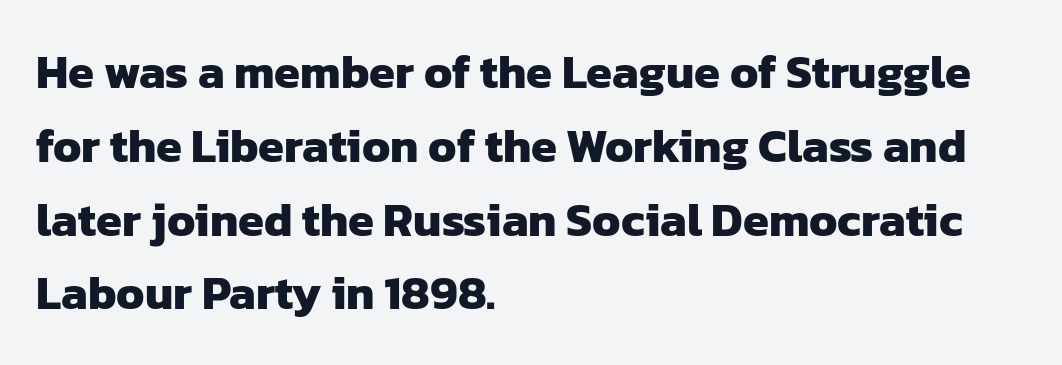
{"serif": "no", "bold": "yes", "weight": "heavy", "width": "normal", "stroke_contrast": "low", "x_height": "medium", "monospaced": "no", "underline": "no", "align": "left", "line_spacing": "normal", "line_spacing_ratio": 1.57, "letter_spacing": "normal", "letter_spacing_em": 0.0, "glyph_px": 47}
